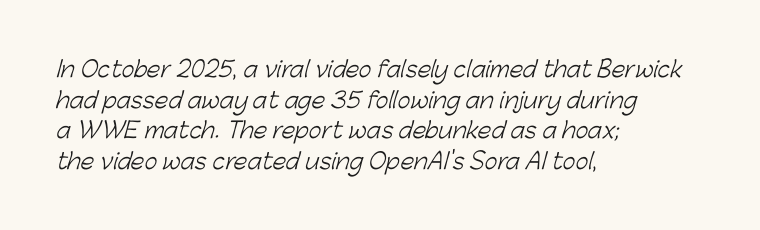
Q: Is the text bold? A: No.
Q: Is the text underlined? A: No.
Q: How is the paragraph aligned? A: Left-aligned.
Q: Is the spacing between letters normal or unusually wide? A: Normal.
Q: Is the spacing between lines tight, normal or loose? A: Normal.
